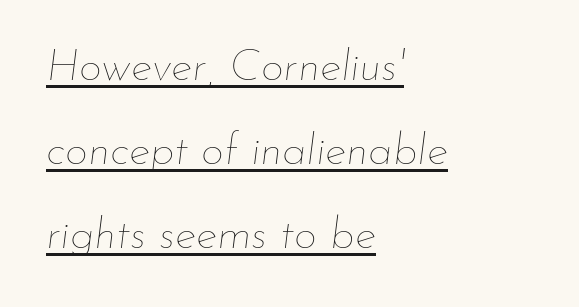
Stroke mass is kept to a normal reading level or below. Has an underline been added? It has. The lettering tilts uniformly, giving the passage an italic look. Leftover space on each line is placed entirely after the last word.
